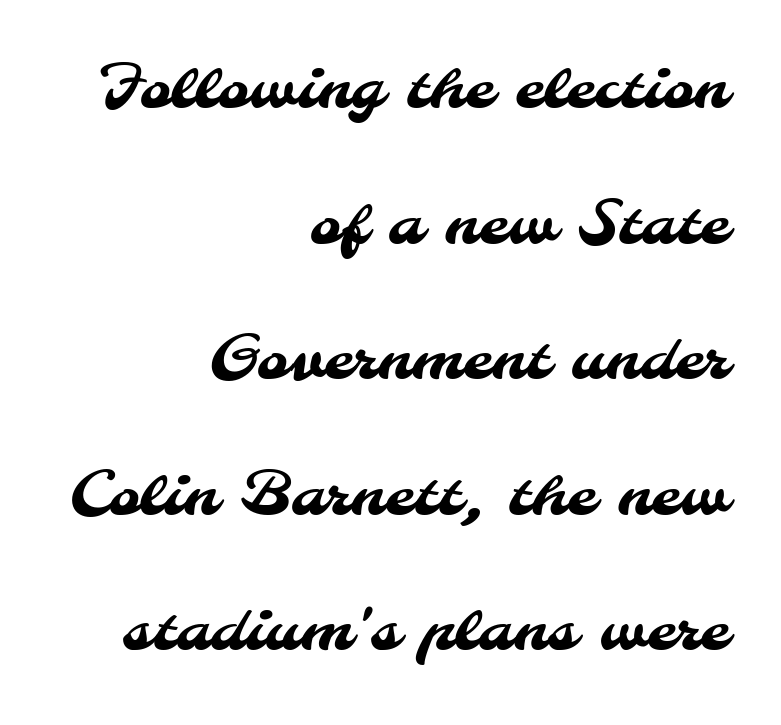
{"serif": "no", "width": "normal", "stroke_contrast": "medium", "x_height": "small", "monospaced": "no", "underline": "no", "align": "right", "line_spacing": "loose", "line_spacing_ratio": 2.26, "letter_spacing": "normal", "letter_spacing_em": 0.0, "glyph_px": 60}
